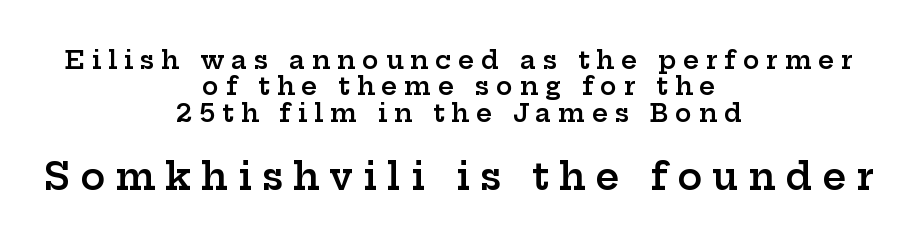
Q: Is the text bold? A: Semi-bold.
Q: Is the text italic (slanted)? A: No, it is upright.
Q: Is the typeface a serif or a sans-serif typeface? A: Serif.
Q: Is the text underlined? A: No.
Q: How is the paragraph aligned? A: Centered.
Q: Is the spacing between letters normal or unusually wide? A: Unusually wide.
Q: Is the spacing between lines tight, normal or loose? A: Tight.
Q: Which block of text is set in a larger size, the first (top) or the second (bottom)? A: The second (bottom) one.
Q: Width (condensed, normal, or wide)? A: Wide.
Q: Stroke contrast? A: Low.
Q: x-height? A: Medium.
Q: Monospaced? A: No.
